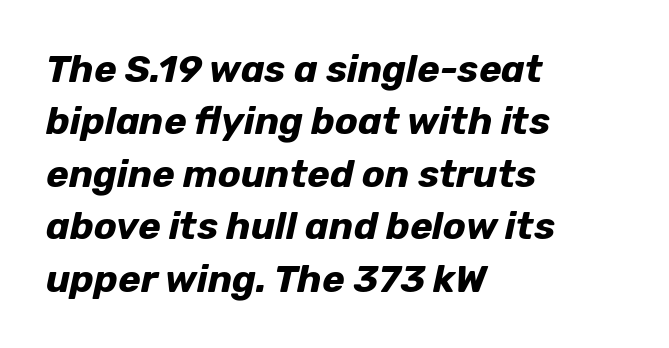
The face used here is proportionally spaced, like ordinary book or web type. The string is rendered with underlining switched off. Caption: standard tracking, unaltered. On the weight axis this lands at bold, roughly 700.
